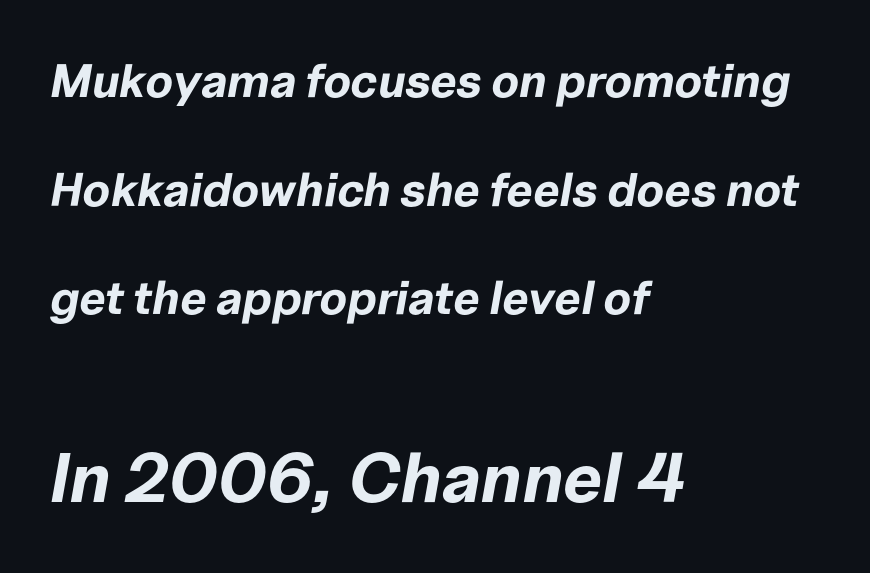
No extra tracking has been applied to these lines. This sample has the flowing, uneven cadence of proportional lettering. Caption: upper text group reduced, lower text group enlarged. Typesetter's note: full bold, strokes at maximum text heaviness.
